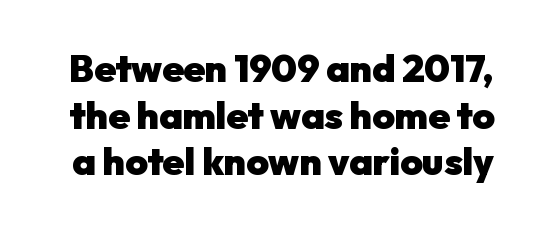
Q: Is the text bold? A: Yes.
Q: Is the text italic (slanted)? A: No, it is upright.
Q: Is the typeface a serif or a sans-serif typeface? A: Sans-serif.
Q: Is the text underlined? A: No.
Q: Is the spacing between letters normal or unusually wide? A: Normal.
Q: Width (condensed, normal, or wide)? A: Normal.
Q: Stroke contrast? A: Low.
Q: x-height? A: Medium.
Q: Monospaced? A: No.
